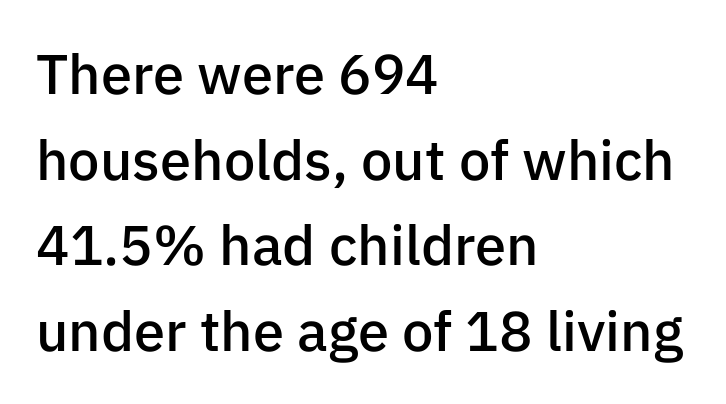
Q: Is the text bold? A: Semi-bold.
Q: Is the text italic (slanted)? A: No, it is upright.
Q: Is the typeface a serif or a sans-serif typeface? A: Sans-serif.
Q: Is the text underlined? A: No.
Q: How is the paragraph aligned? A: Left-aligned.
Q: Is the spacing between letters normal or unusually wide? A: Normal.
Q: Is the spacing between lines tight, normal or loose? A: Normal.
Q: Width (condensed, normal, or wide)? A: Normal.
Q: Stroke contrast? A: Low.
Q: x-height? A: Medium.
Q: Monospaced? A: No.
